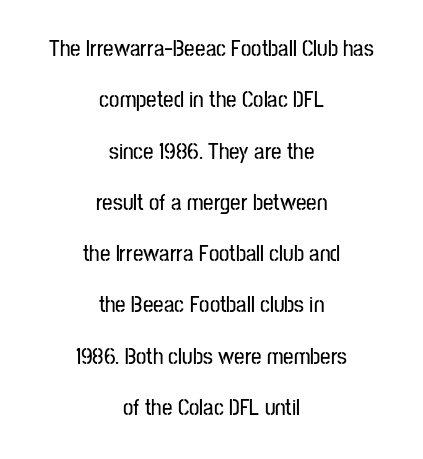
The text block is weighted toward neither margin, spreading evenly from the middle. A typesetter would call this zero additional tracking. You could fit nearly another row in the gap between these rows. Nobody drew a line under any word here.
